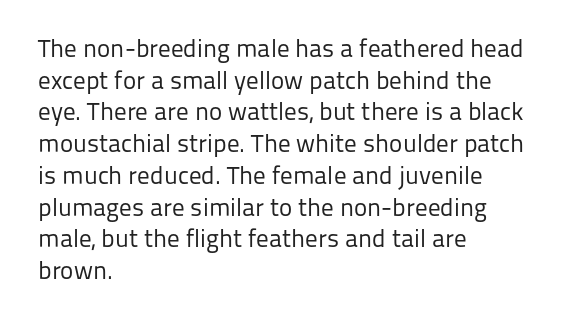
The image shows 25 px text type, upright; set left-aligned, normal line spacing (1.27x), normal letter spacing, not underlined.
